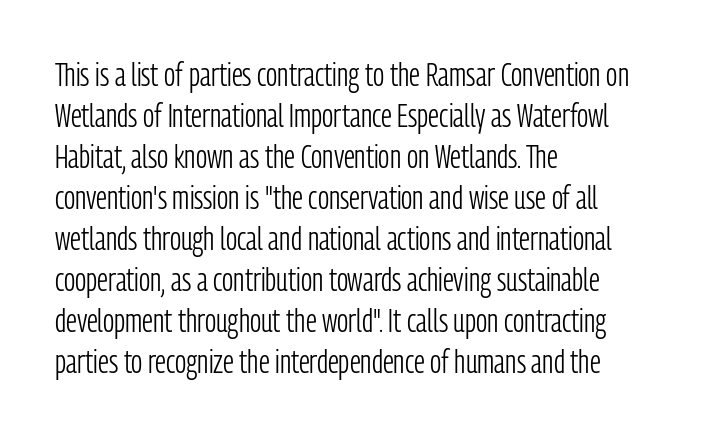
The image shows 32 px light, condensed sans-serif type, upright; set left-aligned, normal line spacing (1.28x), normal letter spacing, not underlined; low stroke contrast and a medium x-height.
